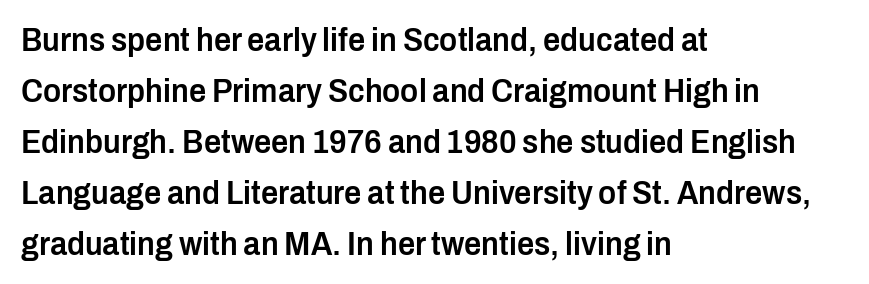
The image shows 34 px semibold, condensed sans-serif type, upright; set left-aligned, normal line spacing (1.5x), normal letter spacing, not underlined; low stroke contrast and a medium x-height.
